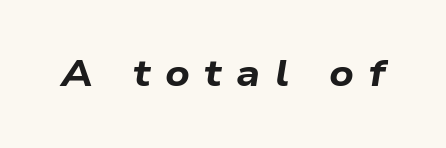
Q: Is the text bold? A: Yes.
Q: Is the text italic (slanted)? A: Yes, it leans right by about 9 degrees.
Q: Is the text underlined? A: No.
Q: Is the spacing between letters normal or unusually wide? A: Unusually wide.
Q: Width (condensed, normal, or wide)? A: Wide.
Q: Stroke contrast? A: Low.
Q: x-height? A: Medium.
Q: Monospaced? A: No.
